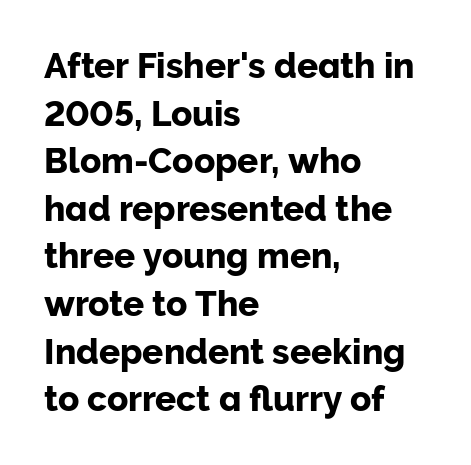
This rendering uses left alignment, leaving the right contour irregular. Varying glyph widths throughout — classic text-font behaviour. Students, note that the glyphs here touch the page at normal intervals. Designer's note — italics off, roman on. How would I describe the line gaps? Plain and ordinary. The strip under each line holds only bare page.
